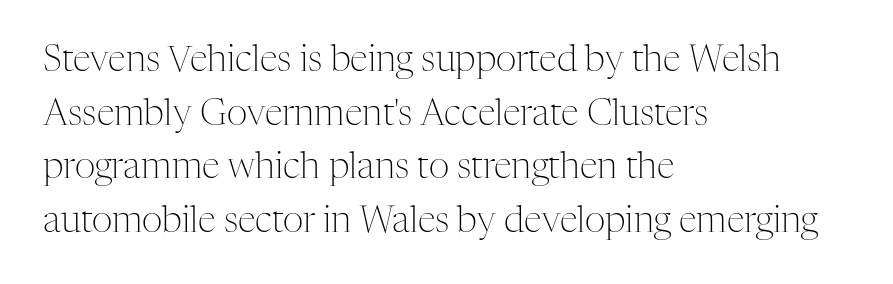
{"serif": "yes", "italic": "no", "bold": "no", "weight": "light", "width": "normal", "stroke_contrast": "medium", "x_height": "medium", "monospaced": "no", "underline": "no", "align": "left", "line_spacing": "normal", "line_spacing_ratio": 1.49, "letter_spacing": "normal", "letter_spacing_em": 0.0, "glyph_px": 36}
